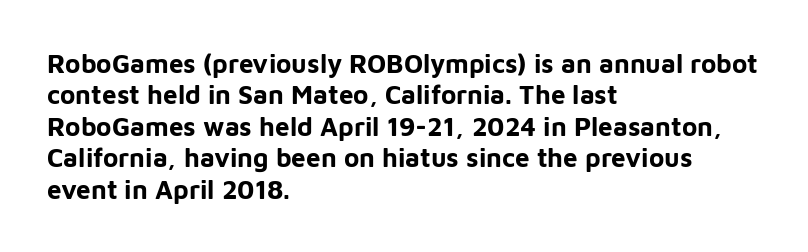
{"italic": "no", "bold": "yes", "underline": "no", "align": "left", "line_spacing_ratio": 1.21, "letter_spacing": "normal", "letter_spacing_em": 0.0, "glyph_px": 26}
